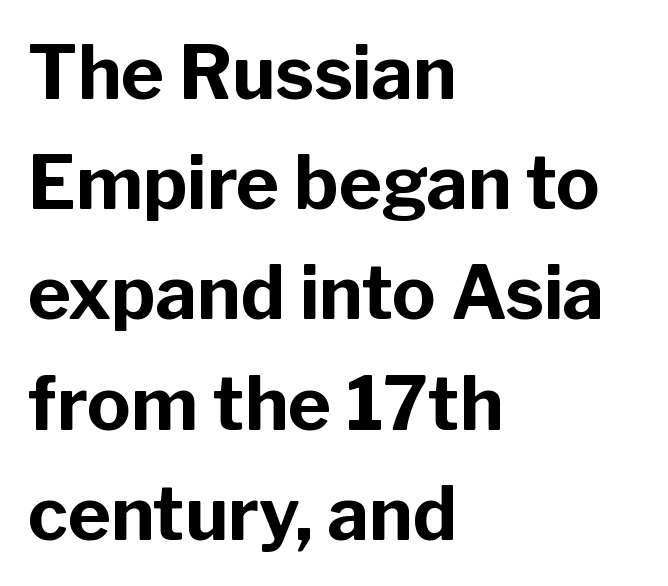
Unlike a traditional serif, this face leaves its strokes unadorned. Italic? Not at all — the glyphs are vertical. Is the letter spacing exaggerated? No — it looks like the ordinary default. Horizontal alignment here is leftward, the default for most running prose. Looks like regular typesetting: each glyph gets only the width it needs.
